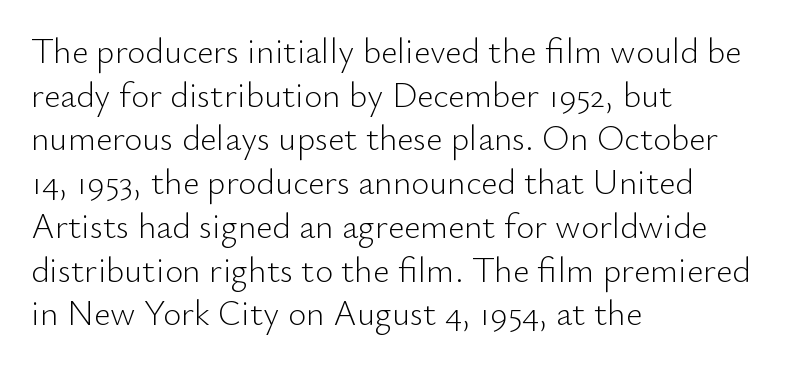
{"serif": "no", "italic": "no", "bold": "no", "weight": "light", "width": "normal", "stroke_contrast": "low", "x_height": "small", "monospaced": "no", "underline": "no", "align": "left", "line_spacing": "normal", "line_spacing_ratio": 1.25, "letter_spacing": "normal", "letter_spacing_em": 0.0, "glyph_px": 35}
